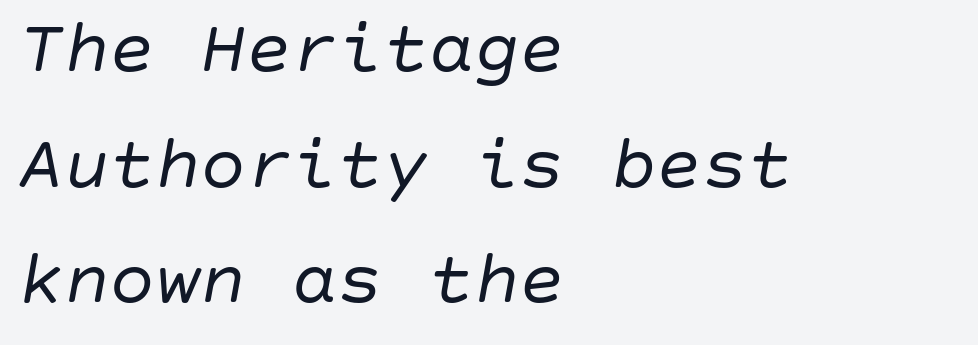
{"italic": "yes", "lean": "right", "slant_degrees": 10, "bold": "no", "weight": "regular", "width": "normal", "stroke_contrast": "low", "x_height": "large", "underline": "no", "align": "left", "line_spacing": "normal", "line_spacing_ratio": 1.52, "letter_spacing": "normal", "letter_spacing_em": 0.0, "glyph_px": 76}
